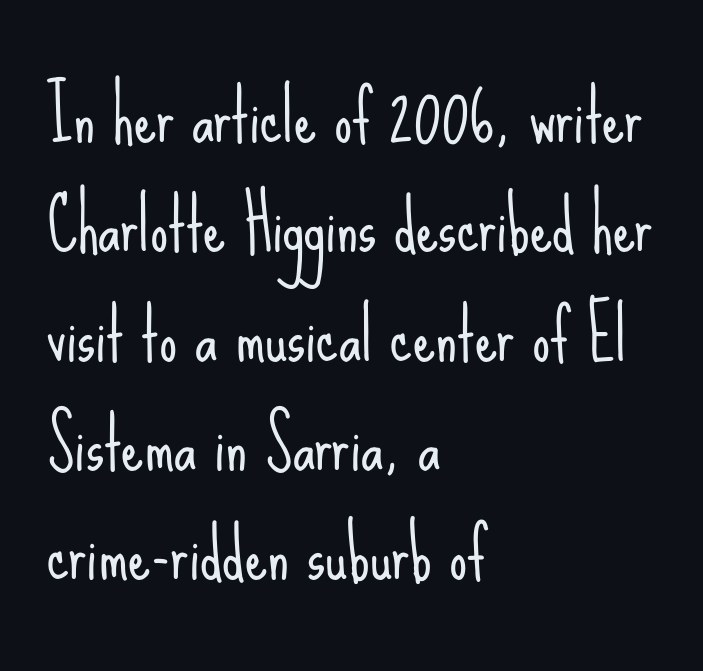
Vertically, the passage feels balanced, rows spaced as you'd expect. Ink coverage per letter is moderate at most. The horizontal fit of the characters is conventional and even. Only glyphs here, with clear space below each row. Visually the block forms a straight wall on the left and a jagged coastline on the right.
